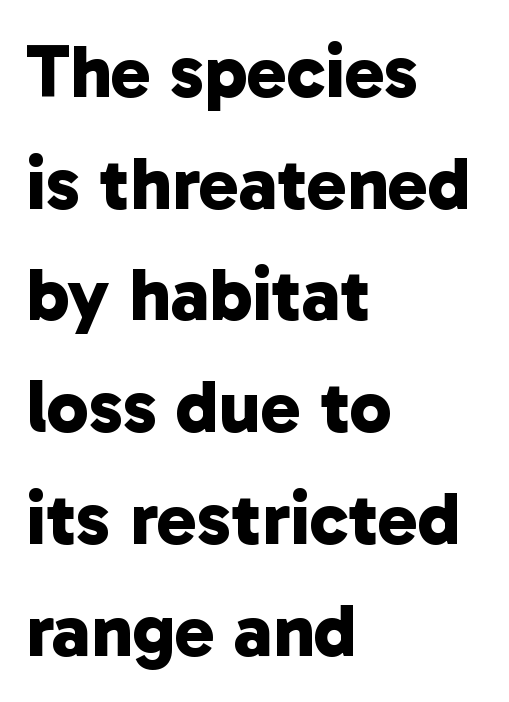
Does the copy run flush right? No — it runs flush left. The rendering uses natural spacing where letterforms have individual widths. Strong, thick strokes mark this as bold type. The passage shown stacks its lines at a standard gap. Just letters on the line, the space beneath them empty. The typeface chosen for these lines omits serifs.
